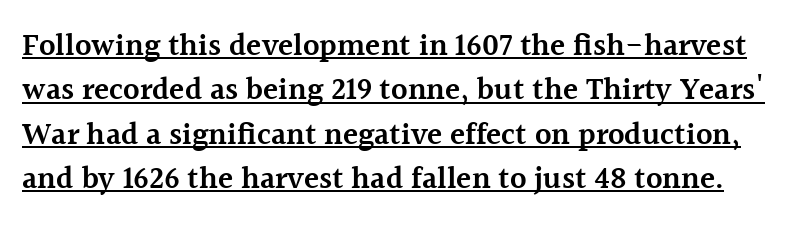
Q: Is the text bold? A: Semi-bold.
Q: Is the text italic (slanted)? A: No, it is upright.
Q: Is the typeface a serif or a sans-serif typeface? A: Serif.
Q: Is the text underlined? A: Yes.
Q: Is the spacing between letters normal or unusually wide? A: Normal.
Q: Is the spacing between lines tight, normal or loose? A: Normal.
Q: Width (condensed, normal, or wide)? A: Normal.
Q: x-height? A: Medium.
Q: Monospaced? A: No.
